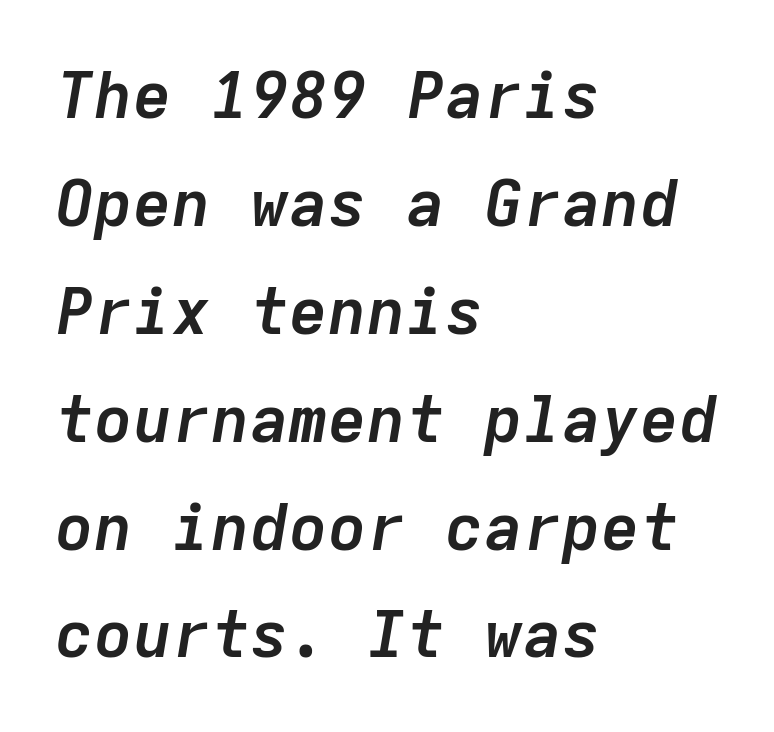
{"italic": "yes", "lean": "right", "slant_degrees": 9, "bold": "yes", "weight": "semibold", "width": "normal", "stroke_contrast": "low", "x_height": "medium", "monospaced": "yes", "underline": "no", "align": "left", "line_spacing": "normal", "line_spacing_ratio": 1.66, "letter_spacing": "normal", "letter_spacing_em": 0.0, "glyph_px": 65}
